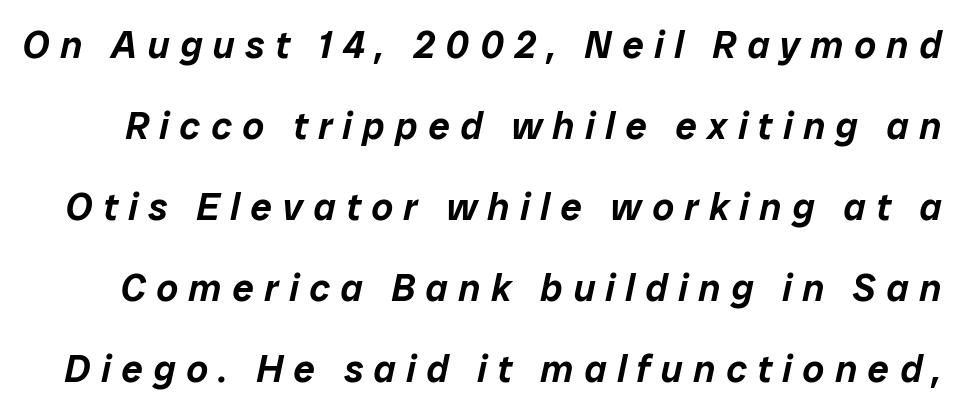
The image shows 38 px text type, italic (leaning right); set loose line spacing (2.13x), unusually wide letter spacing (+0.28 em), not underlined; low stroke contrast and a medium x-height.
